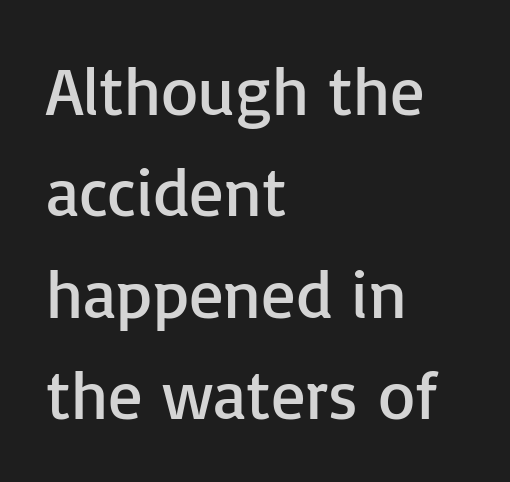
Q: Is the text bold? A: No.
Q: Is the text italic (slanted)? A: No, it is upright.
Q: Is the typeface a serif or a sans-serif typeface? A: Sans-serif.
Q: Is the text underlined? A: No.
Q: How is the paragraph aligned? A: Left-aligned.
Q: Is the spacing between letters normal or unusually wide? A: Normal.
Q: Is the spacing between lines tight, normal or loose? A: Normal.
Q: Width (condensed, normal, or wide)? A: Normal.
Q: Stroke contrast? A: Low.
Q: x-height? A: Medium.
Q: Monospaced? A: No.
